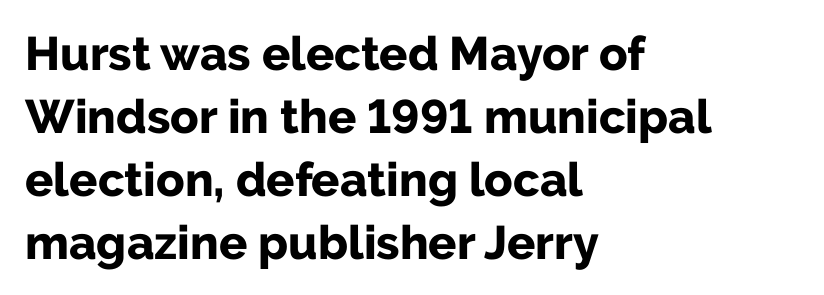
{"serif": "no", "italic": "no", "bold": "yes", "weight": "bold", "width": "normal", "stroke_contrast": "low", "x_height": "medium", "monospaced": "no", "underline": "no", "align": "left", "line_spacing": "normal", "line_spacing_ratio": 1.34, "letter_spacing": "normal", "letter_spacing_em": 0.0, "glyph_px": 47}
